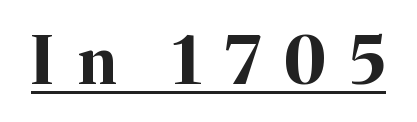
The image shows 65 px bold serif type, upright; set unusually wide letter spacing (+0.36 em), underlined; medium stroke contrast and a medium x-height.
